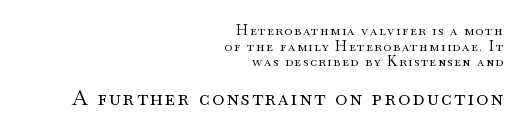
The image shows 21 px text type, upright; set right-aligned, tight line spacing (1.11x), not underlined; the second (bottom) block is 1.5x larger.
